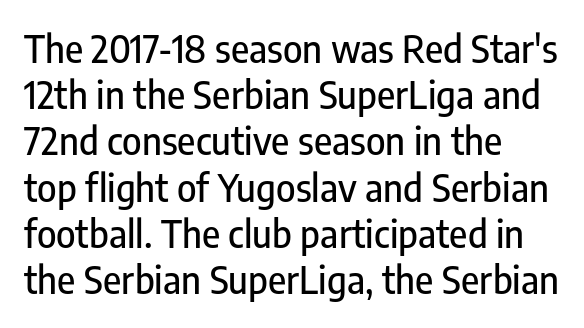
Font category for this specimen: sans-serif. Is there much room between lines? A standard amount, neither cramped nor airy. Do the letters lean? They stand straight. The rendering anchors every line to the left-hand side. This rendering features lettering with no underline. Proportional: the letters do not fall into vertical columns.
